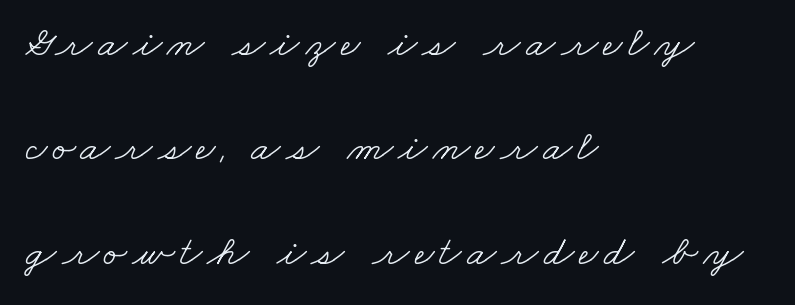
Descenders are the only things crossing below the line. This is serif lettering, the kind often seen in printed books. The weight tops out at a normal text grade. Vertical spacing — loose. Character widths vary here, with narrow letters taking less room than wide ones. A student would call this left alignment; a typographer would say flush left, rag right.
